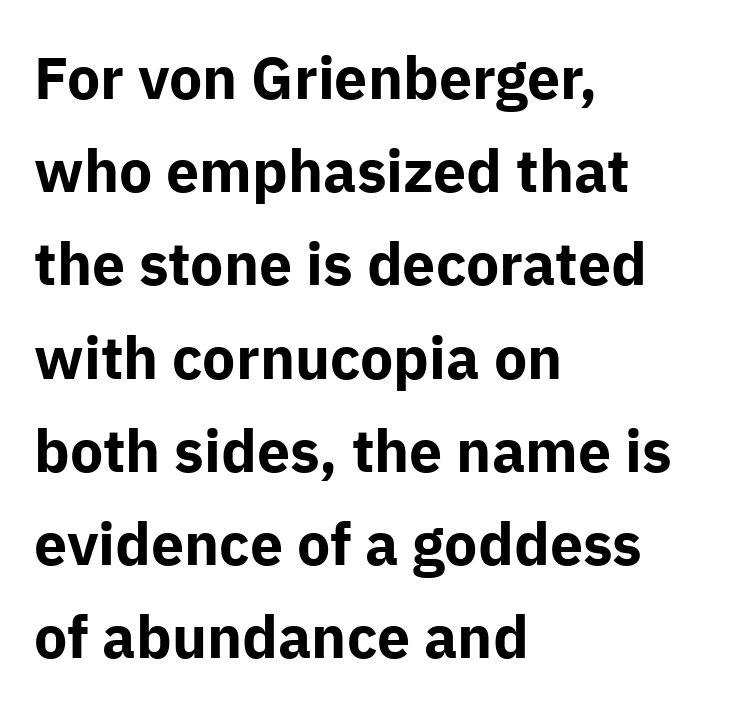
{"serif": "no", "italic": "no", "bold": "yes", "weight": "bold", "width": "normal", "stroke_contrast": "low", "x_height": "medium", "monospaced": "no", "underline": "no", "align": "left", "line_spacing": "normal", "line_spacing_ratio": 1.58, "letter_spacing": "normal", "letter_spacing_em": 0.0, "glyph_px": 59}
